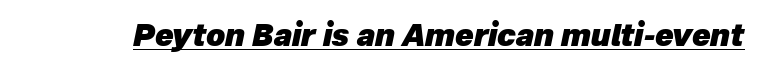
The image shows 30 px heavy type, italic (leaning right); set normal letter spacing, underlined; low stroke contrast and a medium x-height.
